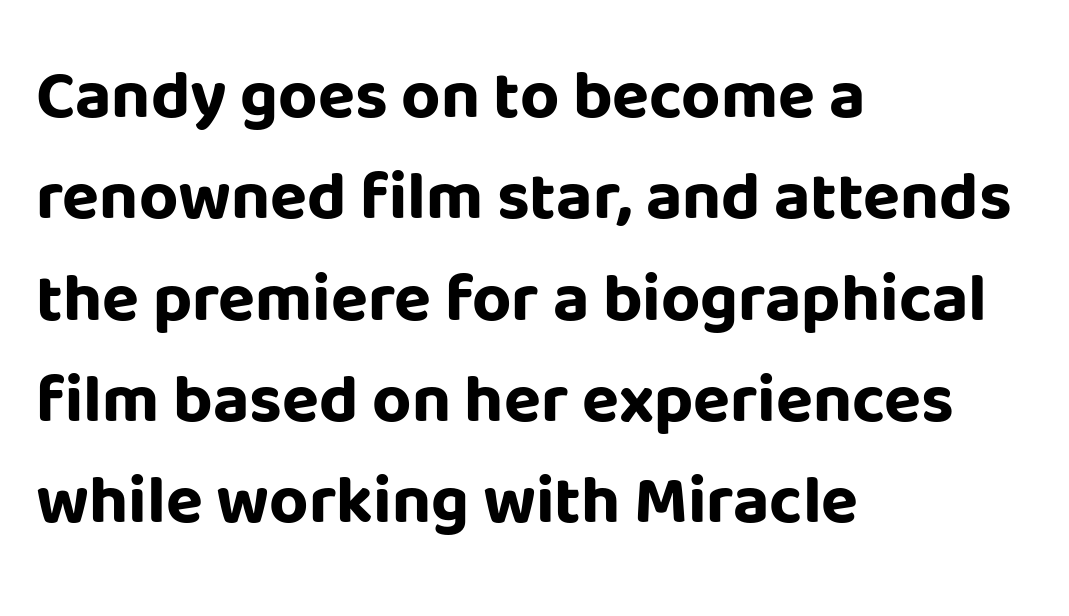
These lines are set flush left with a ragged right edge. Ascenders rise straight up at ninety degrees. Heft: maximum for text — a bold. Tracking value appears to be zero — textbook default spacing. A clean baseline with only descenders dipping below it.
